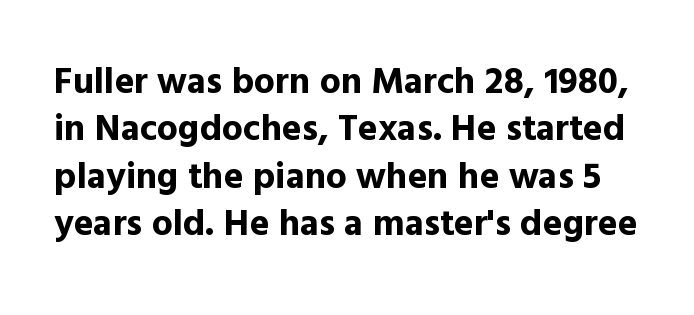
Q: Is the text bold? A: Yes.
Q: Is the text italic (slanted)? A: No, it is upright.
Q: Is the typeface a serif or a sans-serif typeface? A: Sans-serif.
Q: Is the text underlined? A: No.
Q: Is the spacing between letters normal or unusually wide? A: Normal.
Q: Is the spacing between lines tight, normal or loose? A: Normal.
Q: Width (condensed, normal, or wide)? A: Normal.
Q: x-height? A: Medium.
Q: Monospaced? A: No.
